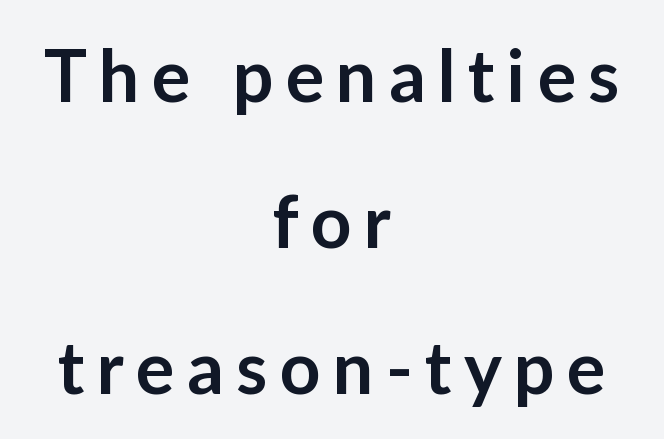
The image shows 72 px semibold sans-serif type, upright; set centered, loose line spacing (2.03x), not underlined; low stroke contrast and a medium x-height.
